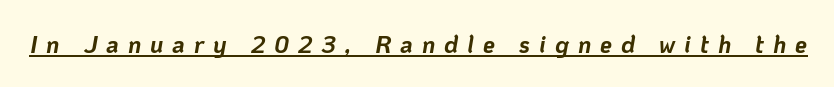
Underlining? Definitely there. Quick note: italic. Each word looks stretched out because of the extra space between its letters. The sample has been set heavy, in full bold.
